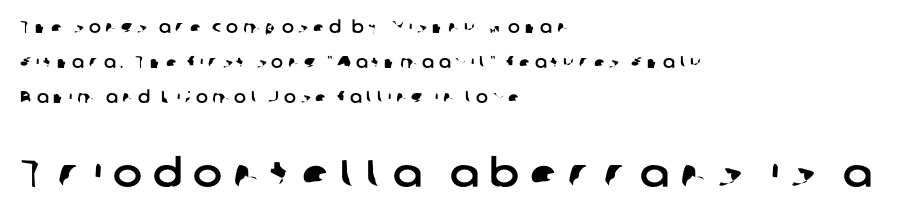
{"serif": "no", "width": "normal", "stroke_contrast": "low", "x_height": "medium", "monospaced": "no", "underline": "no", "align": "left", "line_spacing": "loose", "line_spacing_ratio": 2.19, "letter_spacing": "wide", "letter_spacing_em": 0.29, "larger_block": "second", "size_ratio": 2.44, "glyph_px": 39}
